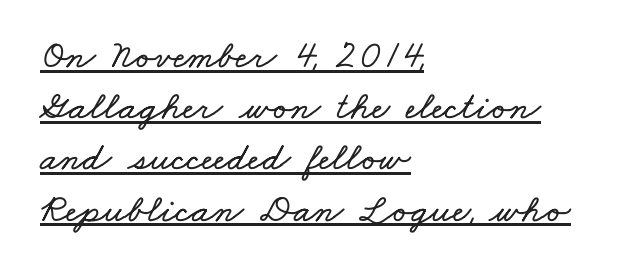
The image shows 40 px wide type; set left-aligned, normal line spacing (1.28x), normal letter spacing, underlined; low stroke contrast and a small x-height.
